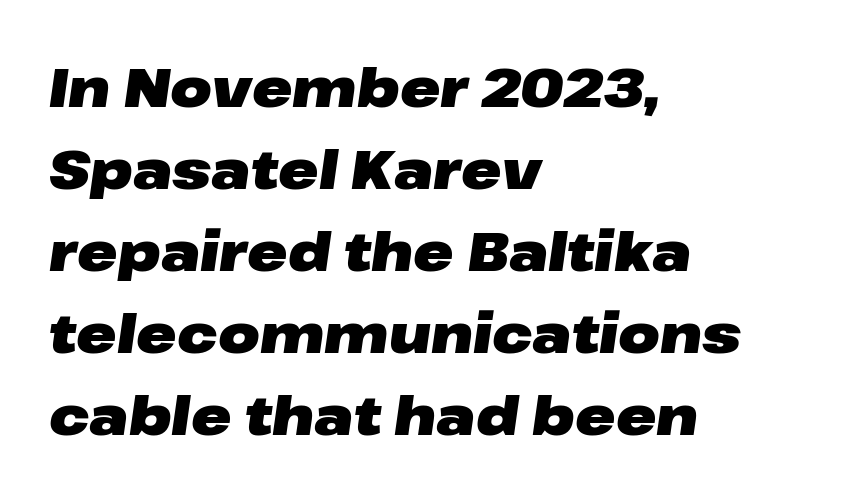
Q: Is the text bold? A: Yes.
Q: Is the text italic (slanted)? A: Yes, it leans right by about 8 degrees.
Q: Is the text underlined? A: No.
Q: How is the paragraph aligned? A: Left-aligned.
Q: Is the spacing between letters normal or unusually wide? A: Normal.
Q: Is the spacing between lines tight, normal or loose? A: Normal.
Q: Width (condensed, normal, or wide)? A: Wide.
Q: Stroke contrast? A: Low.
Q: x-height? A: Medium.
Q: Monospaced? A: No.
